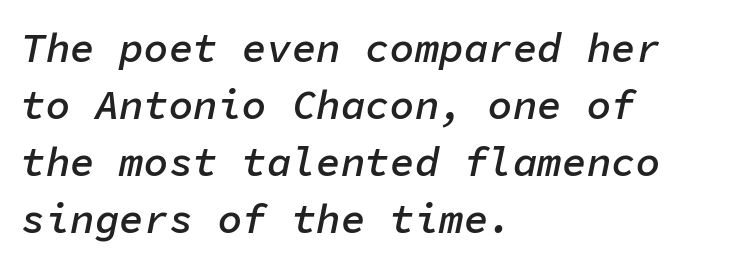
The gap between lines stays unmarked. The rendering uses a semibold face; strokes are thickened but not to full bold. The font's italic variant was chosen for this text. Is the letter spacing exaggerated? No — it looks like the ordinary default. Note the uniform advance width — an 'i' takes as much space as an 'm'.
